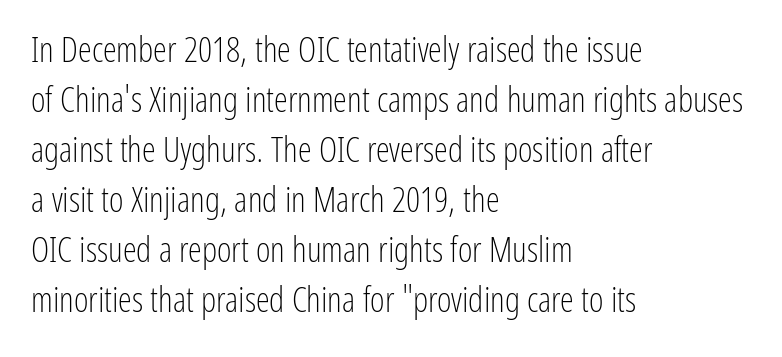
Q: Is the text bold? A: No.
Q: Is the text italic (slanted)? A: No, it is upright.
Q: Is the typeface a serif or a sans-serif typeface? A: Sans-serif.
Q: Is the text underlined? A: No.
Q: How is the paragraph aligned? A: Left-aligned.
Q: Is the spacing between letters normal or unusually wide? A: Normal.
Q: Is the spacing between lines tight, normal or loose? A: Normal.
Q: Width (condensed, normal, or wide)? A: Condensed.
Q: Stroke contrast? A: Low.
Q: x-height? A: Medium.
Q: Monospaced? A: No.
